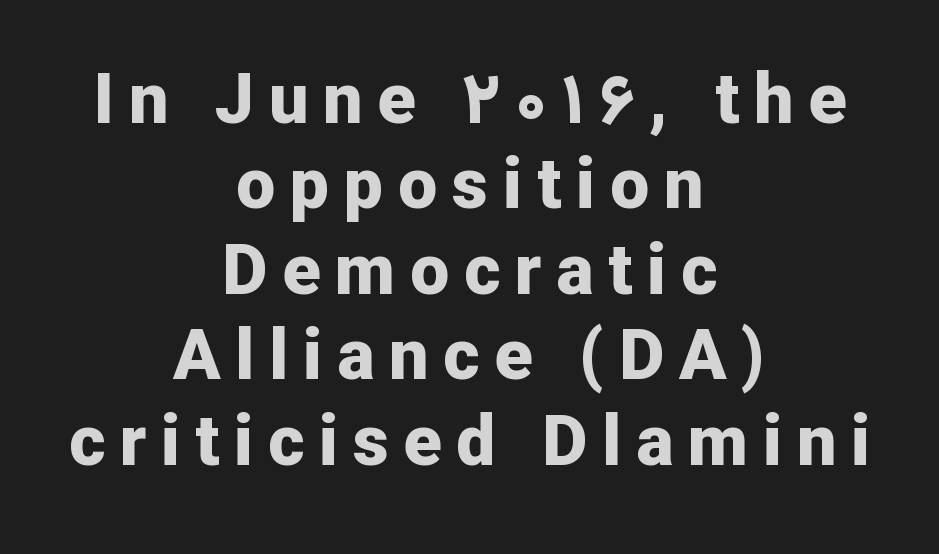
The image shows 70 px bold sans-serif type, upright; set centered, line spacing 1.22x, unusually wide letter spacing (+0.21 em), not underlined; low stroke contrast and a medium x-height.
